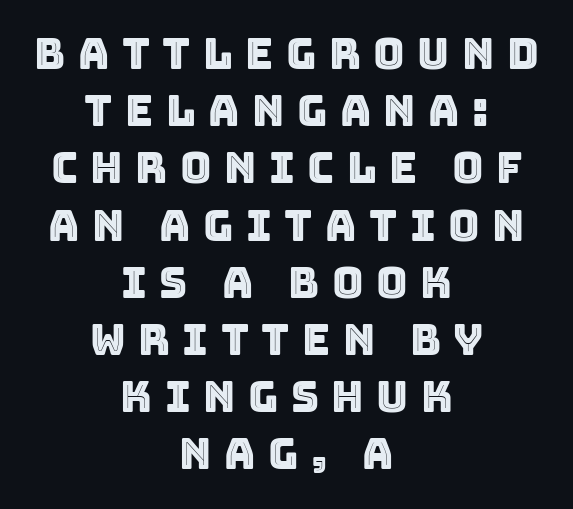
Layout note: lines centered. Does extra space separate the letters? Yes, quite a lot of it. If you drew a line through each stem, it would be perfectly vertical. The letters advance in unequal steps, a hallmark of proportional type.
